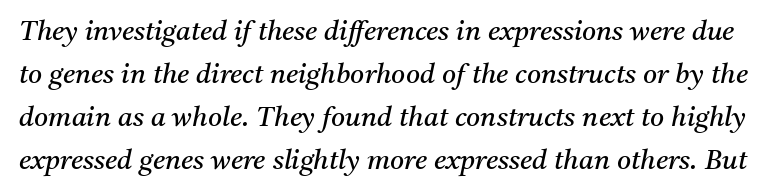
{"italic": "yes", "lean": "right", "slant_degrees": 11, "bold": "no", "underline": "no", "line_spacing": "normal", "line_spacing_ratio": 1.59, "letter_spacing": "normal", "letter_spacing_em": 0.0, "glyph_px": 27}
